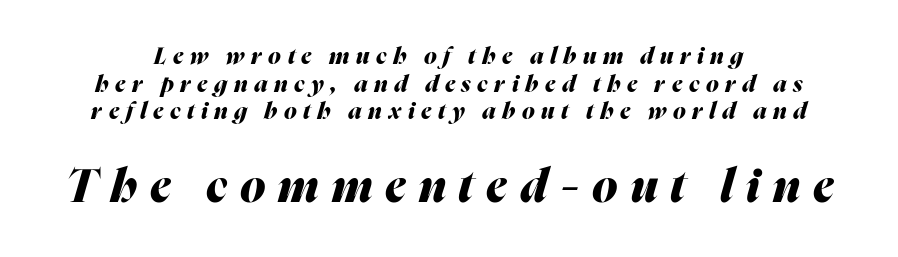
Q: Is the text bold? A: Yes.
Q: Is the text italic (slanted)? A: Yes, it leans right by about 16 degrees.
Q: Is the text underlined? A: No.
Q: How is the paragraph aligned? A: Centered.
Q: Is the spacing between letters normal or unusually wide? A: Unusually wide.
Q: Which block of text is set in a larger size, the first (top) or the second (bottom)? A: The second (bottom) one.
Q: Width (condensed, normal, or wide)? A: Normal.
Q: Stroke contrast? A: Medium.
Q: x-height? A: Medium.
Q: Monospaced? A: No.
